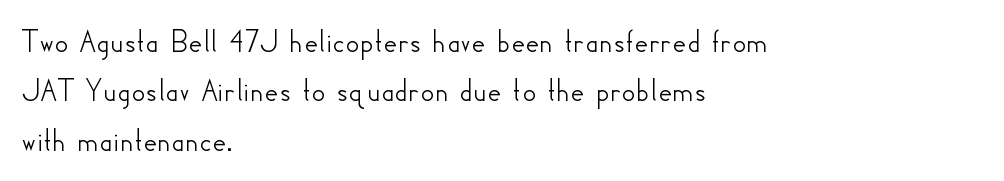
{"serif": "no", "italic": "no", "width": "normal", "stroke_contrast": "low", "x_height": "small", "monospaced": "no", "underline": "no", "align": "left", "line_spacing": "normal", "line_spacing_ratio": 1.45, "letter_spacing": "normal", "letter_spacing_em": 0.0, "glyph_px": 34}
